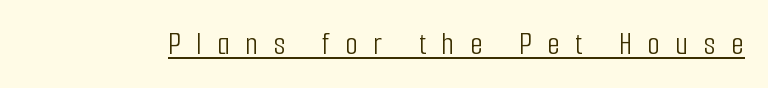
The image shows 33 px light, condensed sans-serif type, upright; set unusually wide letter spacing (+0.47 em), underlined; low stroke contrast and a medium x-height.
